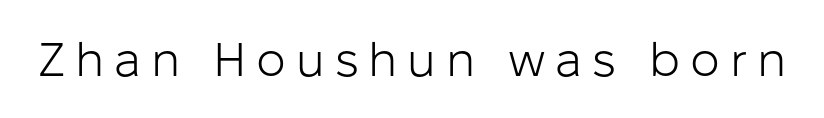
In terms of letterform style, serifs are entirely absent. The area under the type is left untouched. Short note: letters widely spaced. The strokes are not fattened; the text isn't bold. Every character sits straight up, as roman type does.
